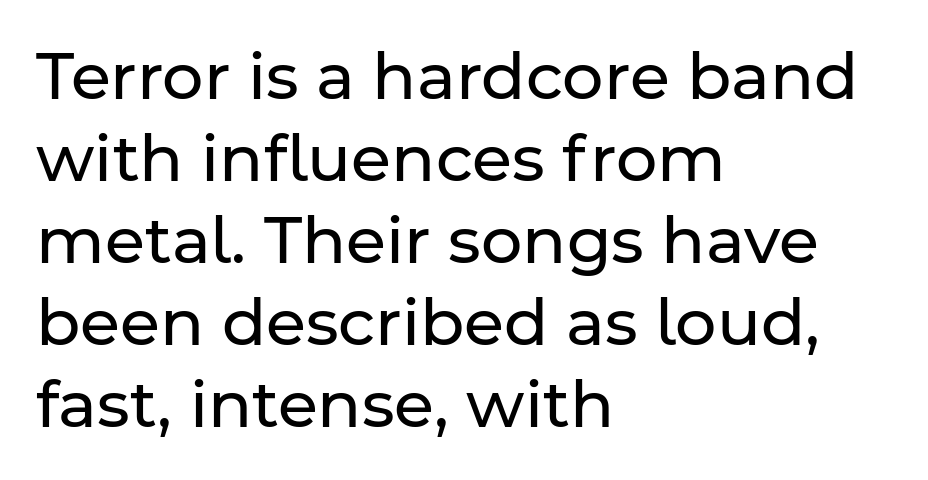
{"serif": "no", "italic": "no", "bold": "no", "weight": "regular", "width": "normal", "stroke_contrast": "low", "x_height": "medium", "monospaced": "no", "underline": "no", "align": "left", "line_spacing": "normal", "line_spacing_ratio": 1.26, "letter_spacing": "normal", "letter_spacing_em": 0.0, "glyph_px": 65}
